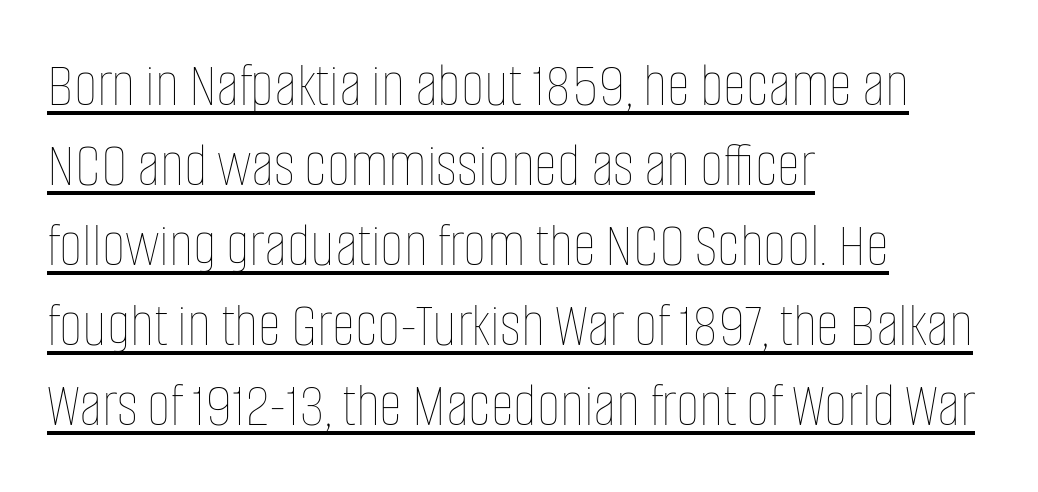
A typesetter would call this proportional, since set widths differ per character. Glyph-to-glyph distance matches everyday printed text. Bold? No — there's no thickening of the strokes. This sample keeps an unexceptional amount of space between lines.
